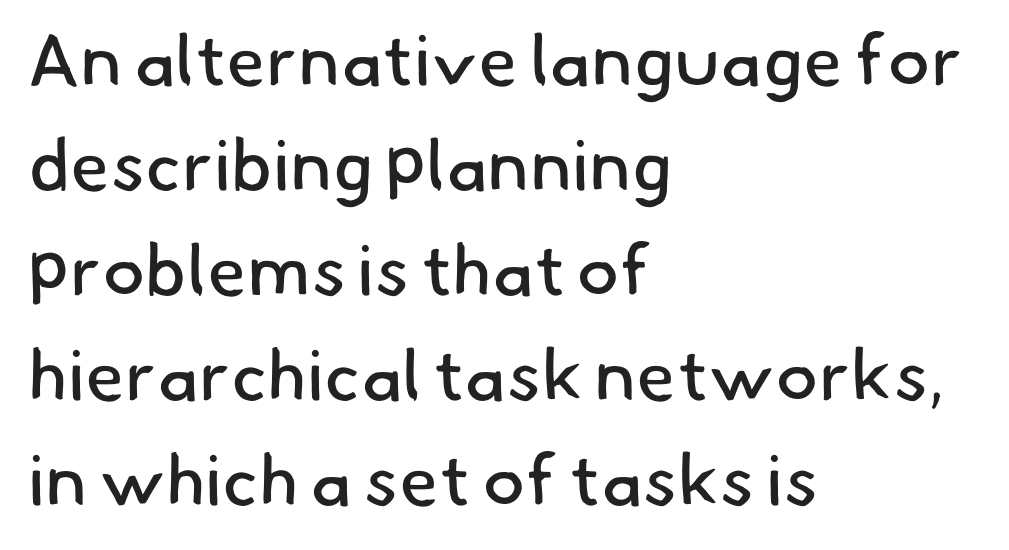
Q: Is the text bold? A: No.
Q: Is the typeface a serif or a sans-serif typeface? A: Sans-serif.
Q: Is the text underlined? A: No.
Q: How is the paragraph aligned? A: Left-aligned.
Q: Is the spacing between letters normal or unusually wide? A: Normal.
Q: Is the spacing between lines tight, normal or loose? A: Normal.
Q: Width (condensed, normal, or wide)? A: Normal.
Q: Stroke contrast? A: Low.
Q: x-height? A: Small.
Q: Monospaced? A: No.
